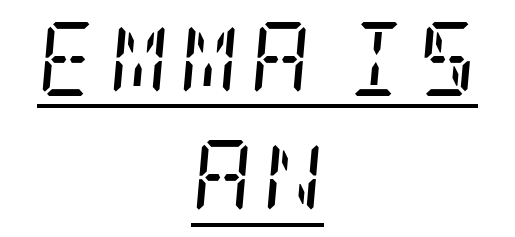
{"serif": "yes", "italic": "yes", "lean": "right", "slant_degrees": 5, "bold": "no", "weight": "regular", "width": "condensed", "stroke_contrast": "low", "x_height": "large", "underline": "yes", "align": "center", "line_spacing": "normal", "line_spacing_ratio": 1.6, "glyph_px": 74}
